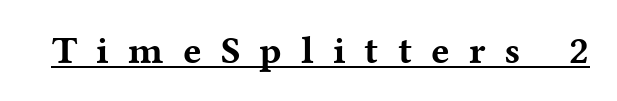
Q: Is the text bold? A: Yes.
Q: Is the text italic (slanted)? A: No, it is upright.
Q: Is the typeface a serif or a sans-serif typeface? A: Serif.
Q: Is the text underlined? A: Yes.
Q: Is the spacing between letters normal or unusually wide? A: Unusually wide.
Q: Width (condensed, normal, or wide)? A: Wide.
Q: Stroke contrast? A: Medium.
Q: x-height? A: Medium.
Q: Monospaced? A: No.
